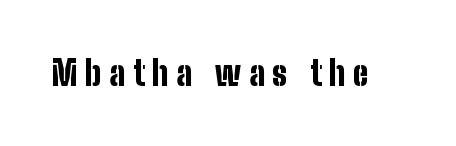
The face used here is proportionally spaced, like ordinary book or web type. How heavy is the stroke? Heavy — this is a bold. Italic: no, the glyphs are upright roman. In terms of letterspacing, this is a distinctly airy, spread setting. Descenders are the only things crossing below the line. The letters carry no serifs — their stems end cleanly without finishing strokes.
